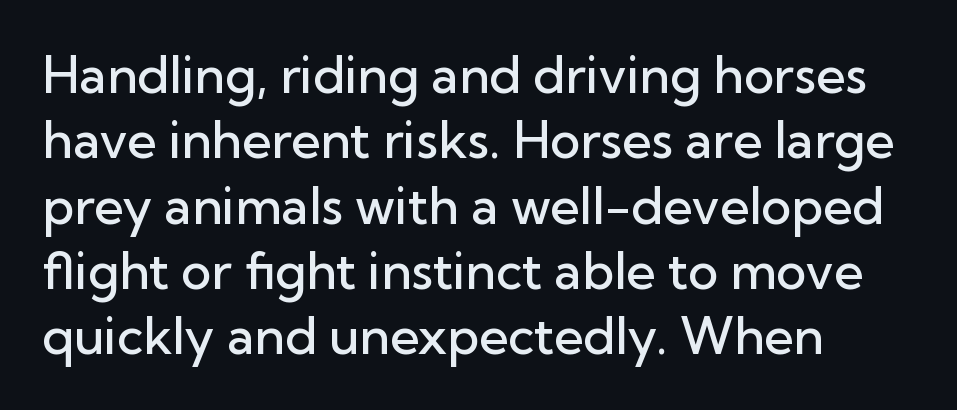
{"serif": "no", "italic": "no", "bold": "semi", "weight": "semibold", "width": "normal", "stroke_contrast": "low", "x_height": "medium", "monospaced": "no", "underline": "no", "align": "left", "line_spacing": "normal", "line_spacing_ratio": 1.28, "letter_spacing": "normal", "letter_spacing_em": 0.0, "glyph_px": 51}
